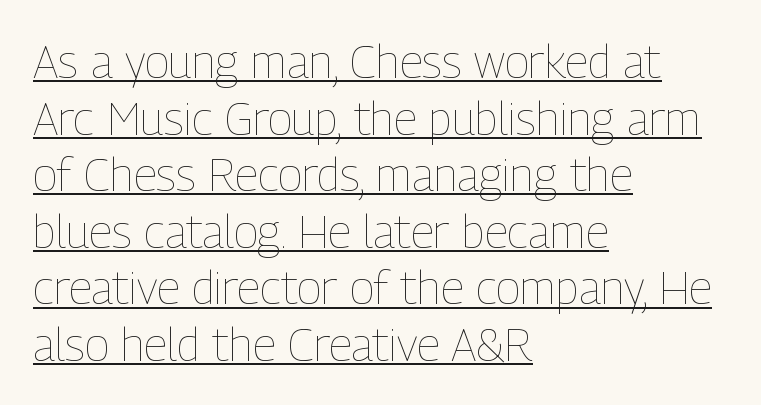
The image shows 46 px thin, condensed type, upright; set left-aligned, line spacing 1.23x, normal letter spacing, underlined; low stroke contrast and a medium x-height.
